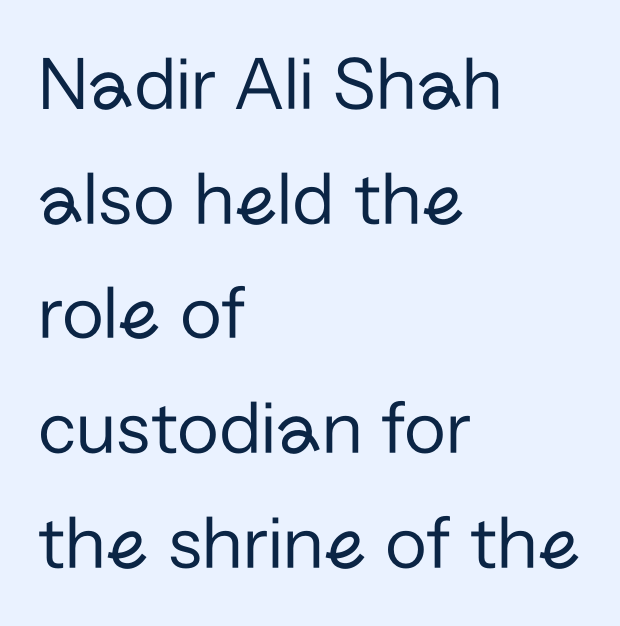
Q: Is the text bold? A: No.
Q: Is the text italic (slanted)? A: No, it is upright.
Q: Is the typeface a serif or a sans-serif typeface? A: Sans-serif.
Q: Is the text underlined? A: No.
Q: How is the paragraph aligned? A: Left-aligned.
Q: Is the spacing between letters normal or unusually wide? A: Normal.
Q: Is the spacing between lines tight, normal or loose? A: Normal.
Q: Width (condensed, normal, or wide)? A: Normal.
Q: Stroke contrast? A: Low.
Q: x-height? A: Medium.
Q: Monospaced? A: No.
